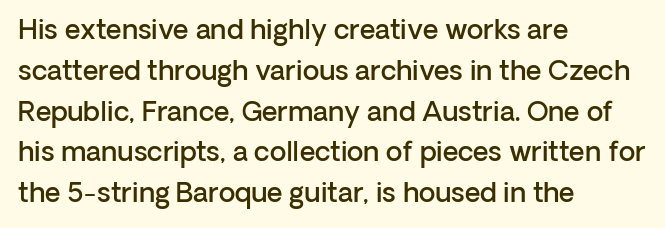
The image shows 27 px text type, upright; set left-aligned, normal line spacing (1.51x), normal letter spacing, not underlined.
